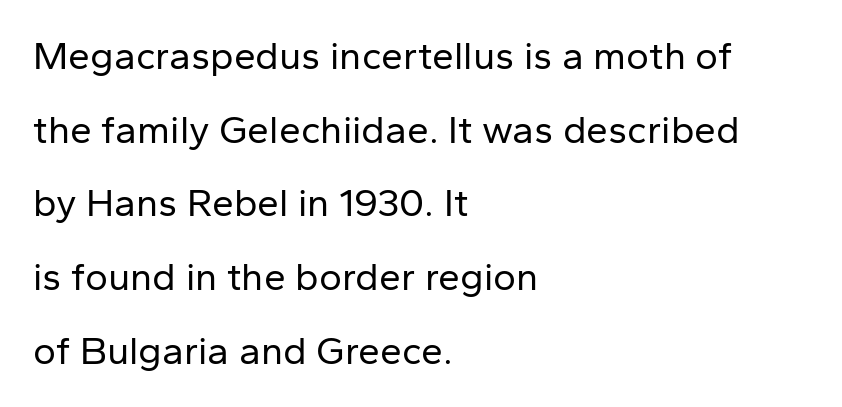
{"serif": "no", "italic": "no", "bold": "no", "weight": "regular", "width": "normal", "stroke_contrast": "low", "x_height": "medium", "monospaced": "no", "underline": "no", "align": "left", "line_spacing_ratio": 1.89, "letter_spacing": "normal", "letter_spacing_em": 0.0, "glyph_px": 39}
